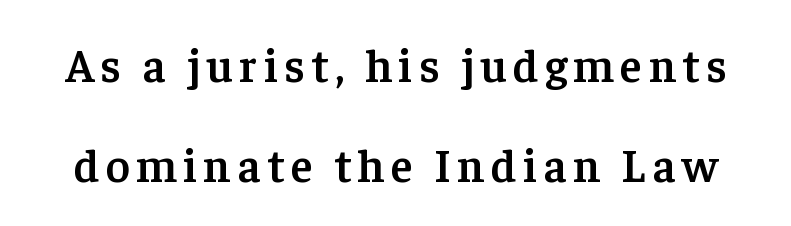
{"serif": "yes", "italic": "no", "bold": "semi", "weight": "semibold", "width": "normal", "stroke_contrast": "low", "x_height": "medium", "monospaced": "no", "underline": "no", "line_spacing": "loose", "line_spacing_ratio": 2.17, "glyph_px": 46}
